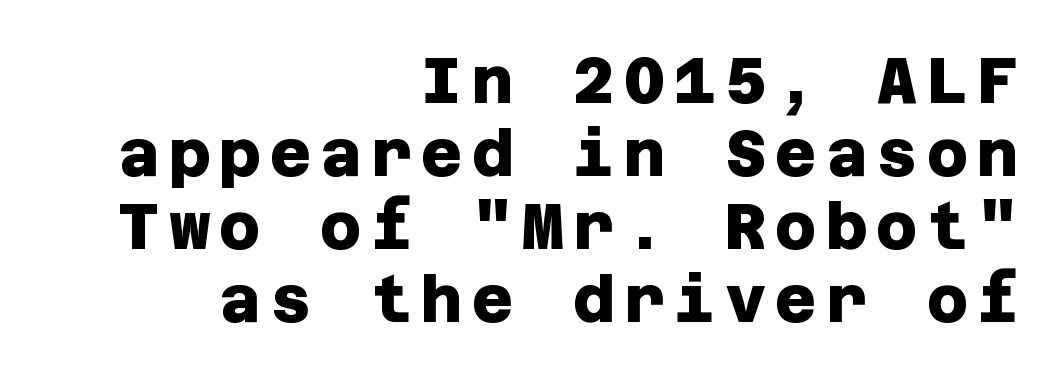
Q: Is the text bold? A: Yes.
Q: Is the typeface a serif or a sans-serif typeface? A: Sans-serif.
Q: Is the text underlined? A: No.
Q: How is the paragraph aligned? A: Right-aligned.
Q: Is the spacing between lines tight, normal or loose? A: Tight.
Q: Width (condensed, normal, or wide)? A: Normal.
Q: Stroke contrast? A: Low.
Q: x-height? A: Large.
